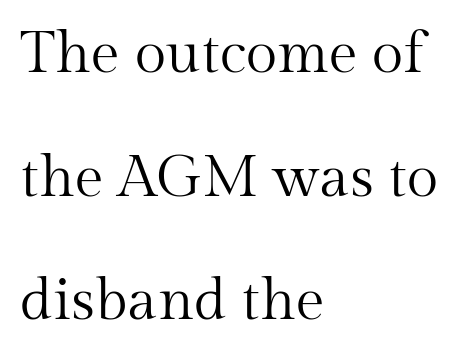
The image shows 58 px regular-weight serif type, upright; set left-aligned, loose line spacing (2.13x), normal letter spacing, not underlined; medium stroke contrast and a medium x-height.
